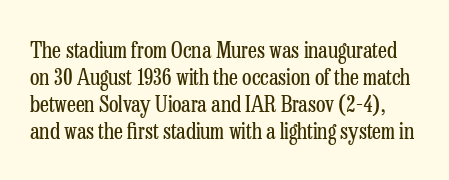
Check under the words: just untouched page. The letterforms sit shoulder to shoulder at normal distance. Rendered with straight, roman letterforms. No heavy texture on the line: the type isn't bold.
